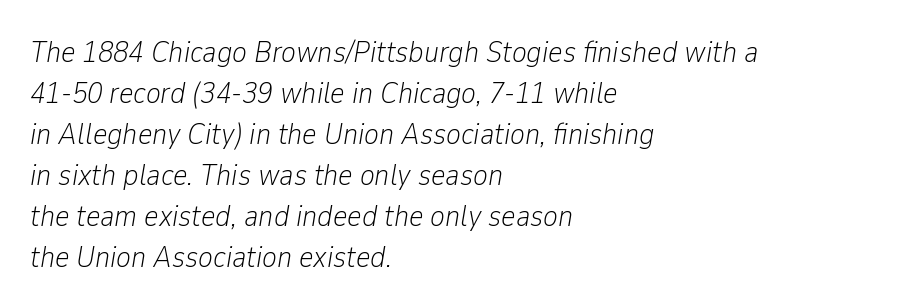
{"italic": "yes", "lean": "right", "slant_degrees": 9, "bold": "no", "weight": "light", "width": "condensed", "stroke_contrast": "low", "x_height": "medium", "monospaced": "no", "underline": "no", "align": "left", "line_spacing": "normal", "line_spacing_ratio": 1.32, "letter_spacing": "normal", "letter_spacing_em": 0.0, "glyph_px": 31}
